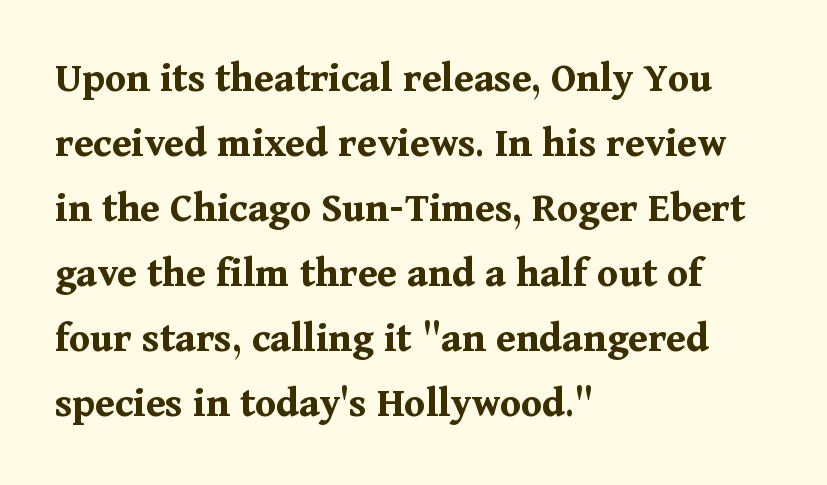
{"serif": "yes", "italic": "no", "bold": "yes", "weight": "bold", "width": "normal", "stroke_contrast": "medium", "x_height": "medium", "monospaced": "no", "underline": "no", "align": "left", "line_spacing": "normal", "line_spacing_ratio": 1.51, "letter_spacing": "normal", "letter_spacing_em": 0.0, "glyph_px": 43}
